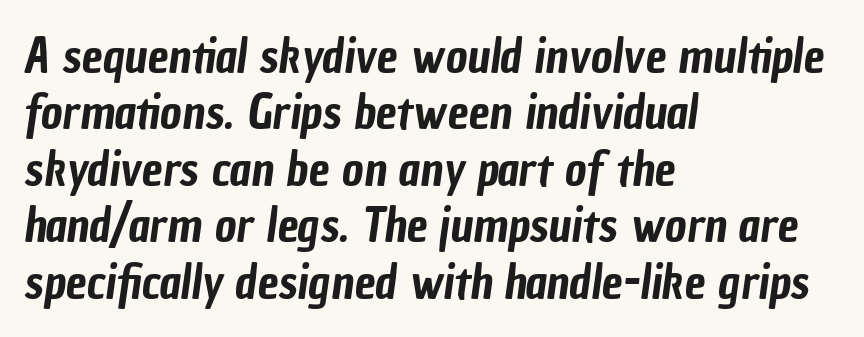
Q: Is the typeface a serif or a sans-serif typeface? A: Sans-serif.
Q: Is the text underlined? A: No.
Q: How is the paragraph aligned? A: Left-aligned.
Q: Is the spacing between letters normal or unusually wide? A: Normal.
Q: Width (condensed, normal, or wide)? A: Condensed.
Q: Stroke contrast? A: Low.
Q: x-height? A: Medium.
Q: Monospaced? A: No.
